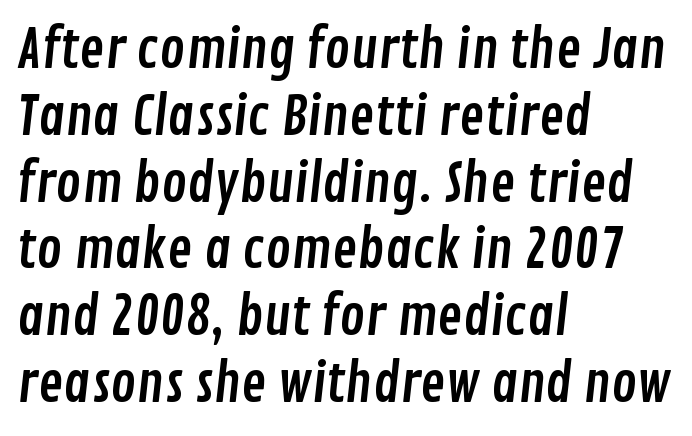
Q: Is the typeface a serif or a sans-serif typeface? A: Sans-serif.
Q: Is the text underlined? A: No.
Q: How is the paragraph aligned? A: Left-aligned.
Q: Is the spacing between letters normal or unusually wide? A: Normal.
Q: Is the spacing between lines tight, normal or loose? A: Normal.
Q: Width (condensed, normal, or wide)? A: Condensed.
Q: Stroke contrast? A: Low.
Q: x-height? A: Medium.
Q: Monospaced? A: No.
